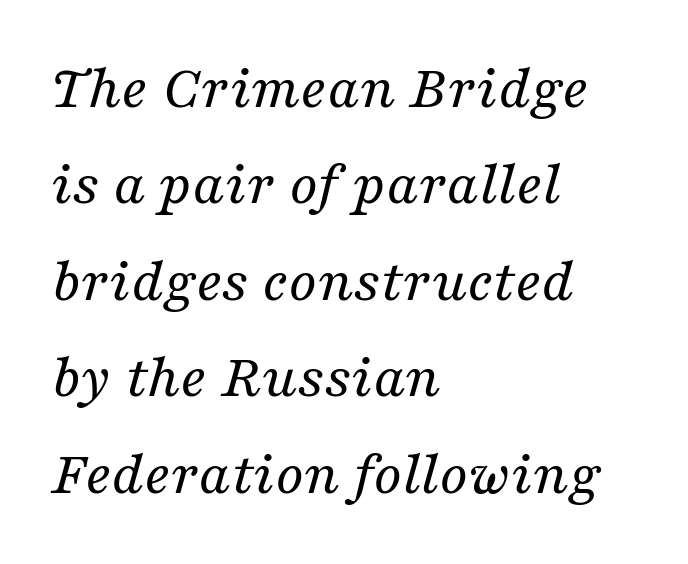
{"serif": "yes", "italic": "yes", "lean": "right", "slant_degrees": 16, "bold": "no", "weight": "regular", "width": "normal", "stroke_contrast": "medium", "x_height": "medium", "monospaced": "no", "underline": "no", "align": "left", "line_spacing": "normal", "line_spacing_ratio": 1.53, "letter_spacing": "normal", "letter_spacing_em": 0.0, "glyph_px": 63}
